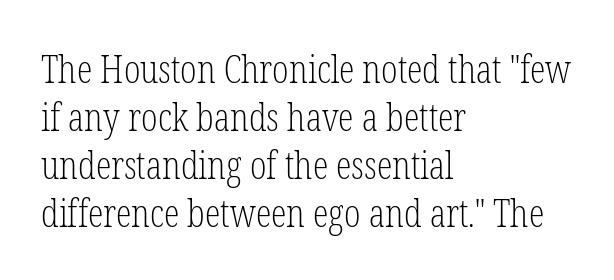
Stroke terminals: seriffed. The foot of each line stays bare and open. Summary of weight: not heavy and not bold. These lines were composed using upright roman letters.
